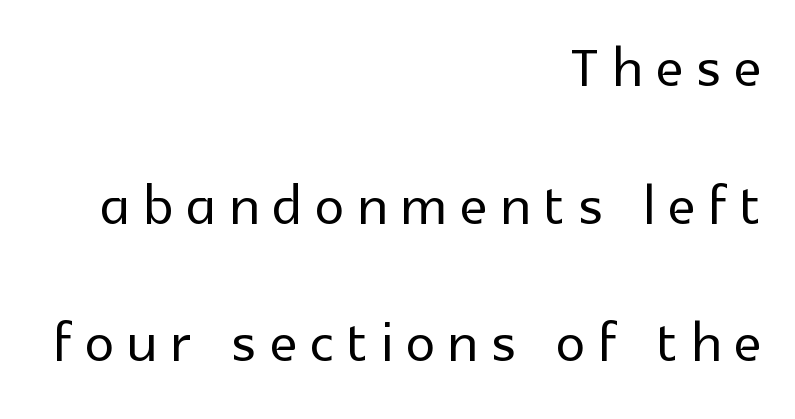
{"serif": "no", "italic": "no", "width": "normal", "x_height": "medium", "monospaced": "no", "underline": "no", "align": "right", "line_spacing_ratio": 1.86, "glyph_px": 74}
